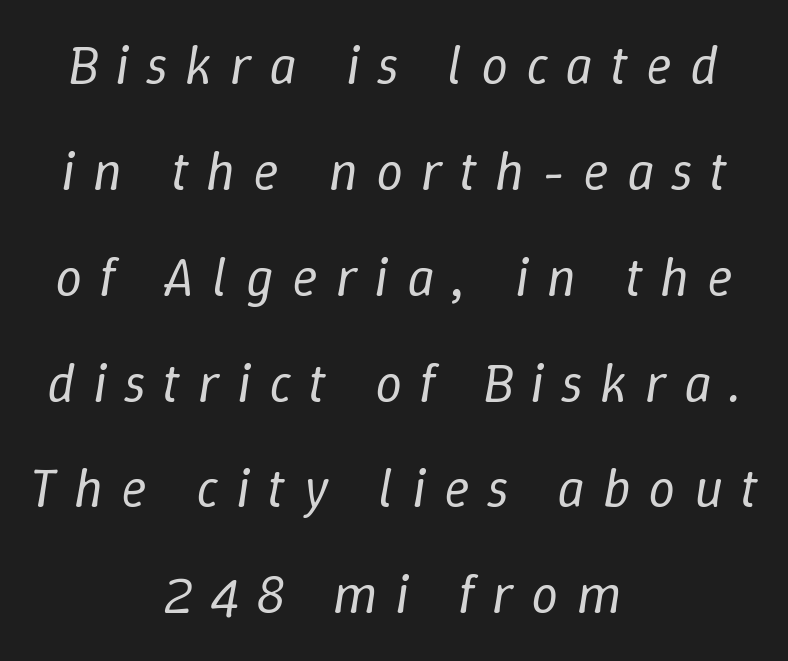
The image shows 54 px regular-weight type, italic (leaning right); set centered, loose line spacing (1.96x), unusually wide letter spacing (+0.33 em), not underlined; low stroke contrast and a medium x-height.
